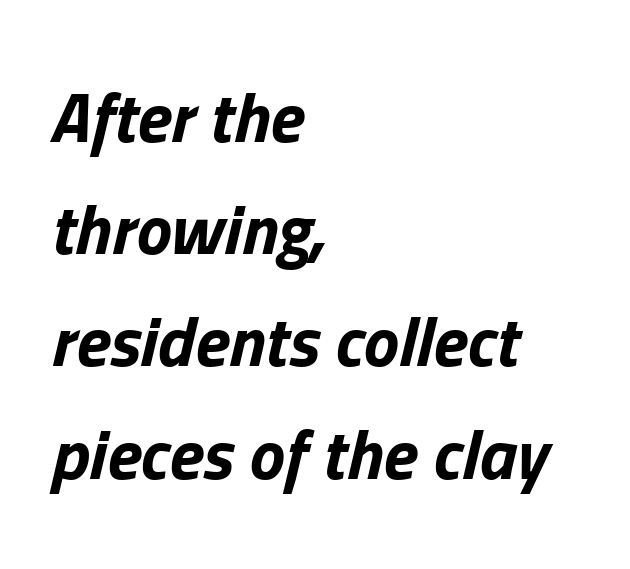
Line spacing here is normal. Casual observation: everything's shoved over to the left. Character widths vary here, with narrow letters taking less room than wide ones. Descenders are the only things crossing below the line. The glyphs have the mass of a bold cut. Yep, that's italic — everything's leaning.
